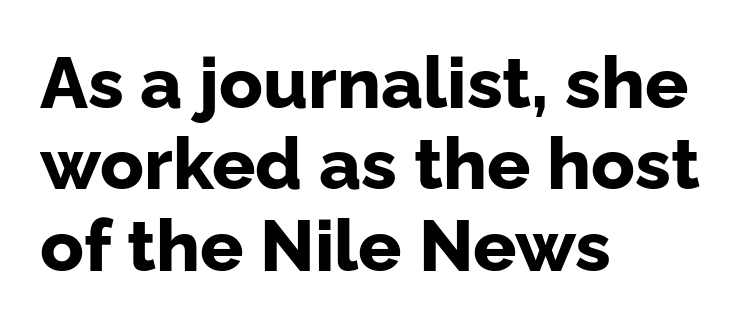
{"serif": "no", "italic": "no", "bold": "yes", "weight": "bold", "width": "normal", "stroke_contrast": "low", "x_height": "medium", "monospaced": "no", "underline": "no", "align": "left", "line_spacing": "tight", "line_spacing_ratio": 1.13, "letter_spacing": "normal", "letter_spacing_em": 0.0, "glyph_px": 72}
